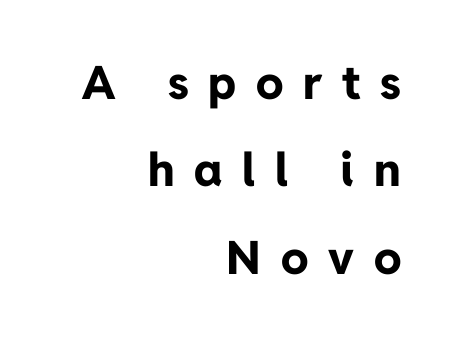
Beneath every word, the page is bare. This rendering employs a face without finishing strokes, i.e., a sans-serif. Which margin do the lines hug? The right one — the left edge is uneven. Each letter keeps its own natural width here, so spacing adapts to shape.
